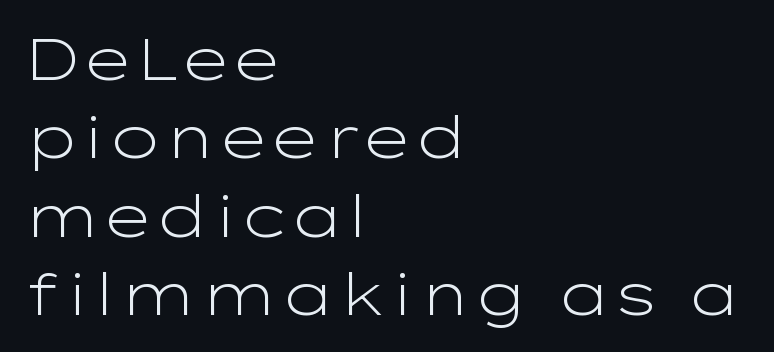
On a weight scale, this lands at 450 or below. How are the letters spaced? Ordinarily, with no added tracking. The rendering uses natural spacing where letterforms have individual widths. To sum up the face: it is a sans, with no serifs. This is the regular roman posture of the typeface.
